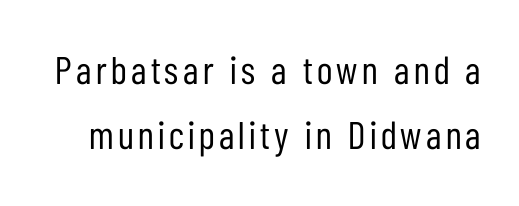
The image shows 39 px regular-weight, condensed sans-serif type, upright; set normal line spacing (1.66x), not underlined; low stroke contrast and a medium x-height.
